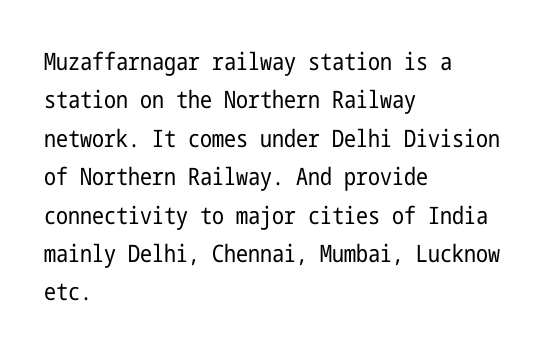
The image shows 24 px text type, upright; set left-aligned, normal line spacing (1.6x), normal letter spacing, not underlined.
